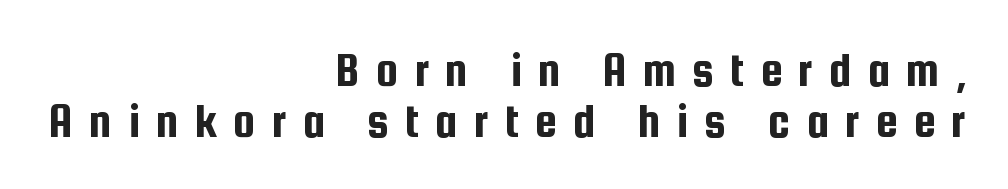
{"serif": "no", "italic": "no", "width": "condensed", "stroke_contrast": "low", "x_height": "medium", "monospaced": "no", "underline": "no", "align": "right", "line_spacing": "tight", "line_spacing_ratio": 1.02, "letter_spacing": "wide", "letter_spacing_em": 0.32, "glyph_px": 50}
